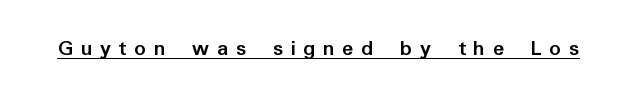
The image shows 23 px bold type, upright; set unusually wide letter spacing (+0.33 em), underlined.
